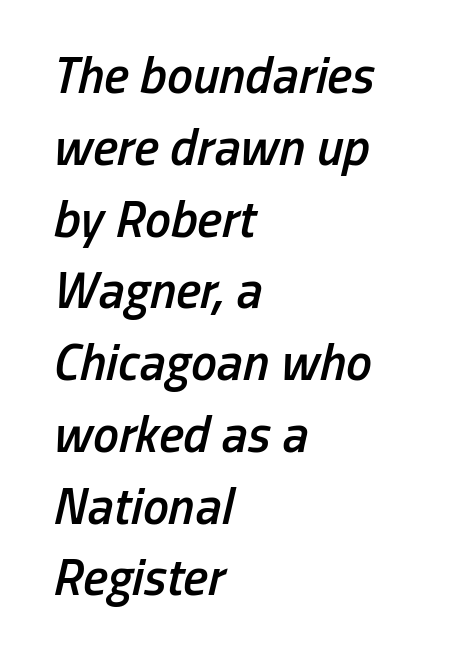
{"italic": "yes", "lean": "right", "slant_degrees": 13, "bold": "semi", "weight": "semibold", "width": "condensed", "stroke_contrast": "low", "x_height": "medium", "monospaced": "no", "underline": "no", "align": "left", "line_spacing": "normal", "line_spacing_ratio": 1.38, "letter_spacing": "normal", "letter_spacing_em": 0.0, "glyph_px": 52}
